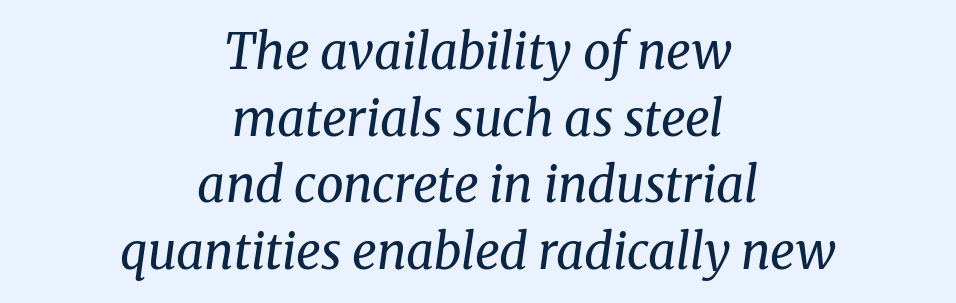
Q: Is the text bold? A: No.
Q: Is the text italic (slanted)? A: Yes, it leans right by about 8 degrees.
Q: Is the typeface a serif or a sans-serif typeface? A: Serif.
Q: Is the text underlined? A: No.
Q: How is the paragraph aligned? A: Centered.
Q: Is the spacing between letters normal or unusually wide? A: Normal.
Q: Is the spacing between lines tight, normal or loose? A: Normal.
Q: Width (condensed, normal, or wide)? A: Normal.
Q: Stroke contrast? A: Medium.
Q: x-height? A: Medium.
Q: Monospaced? A: No.
